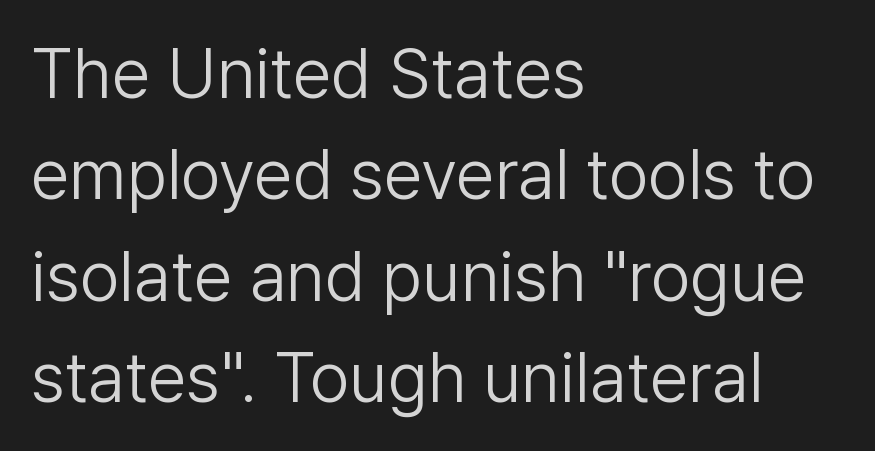
Nobody touched the tracking dial on this one. Nobody drew a line under any word here. The characters display no serif detailing; their extremities are plain. Short and long lines alike share a common starting point at left. This sample uses an upright cut, with every glyph sitting square on the baseline.
